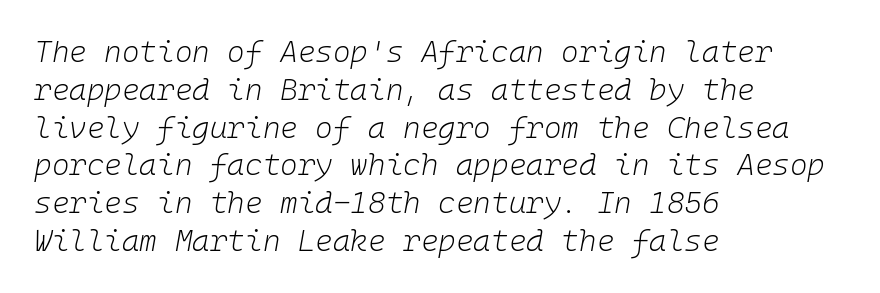
{"italic": "yes", "lean": "right", "slant_degrees": 10, "bold": "no", "weight": "light", "width": "normal", "stroke_contrast": "low", "x_height": "medium", "monospaced": "yes", "underline": "no", "align": "left", "line_spacing": "normal", "line_spacing_ratio": 1.26, "letter_spacing": "normal", "letter_spacing_em": 0.0, "glyph_px": 30}
